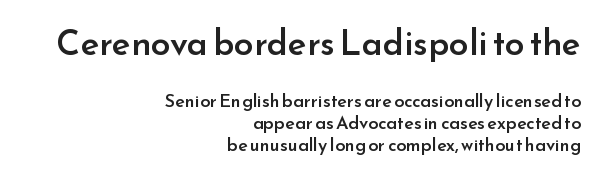
The strip under each line holds only bare page. Character widths vary here, with narrow letters taking less room than wide ones. The lines are quadded right. Designer's note — italics off, roman on. This is sans-serif lettering, the kind often seen on screens and signage.
